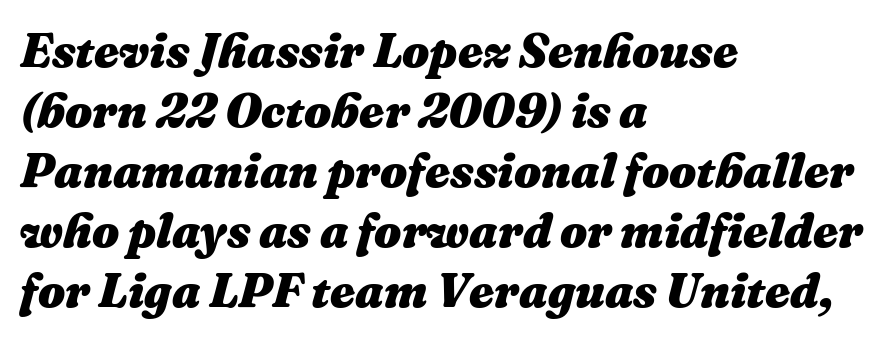
The image shows 48 px heavy type, italic (leaning right); set left-aligned, normal line spacing (1.25x), normal letter spacing, not underlined; medium stroke contrast and a medium x-height.
